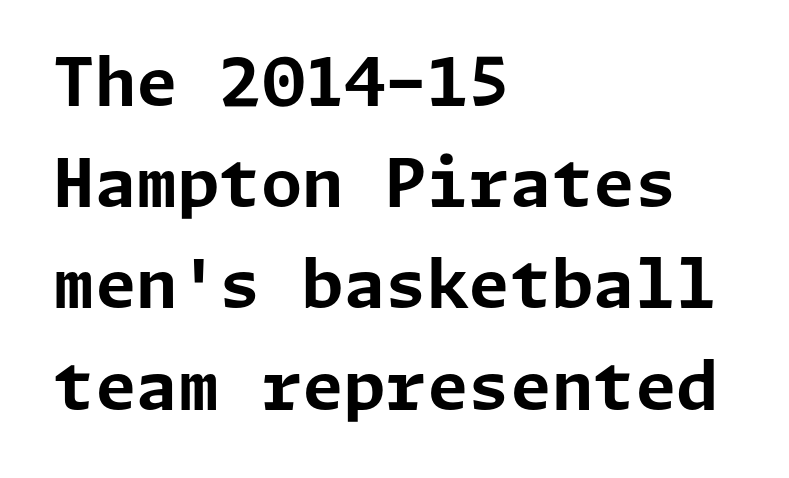
Pretty heavy lettering here — definitely bold. Default kerning and tracking; the words read as compact shapes. In terms of leading, this rendering sits right in the middle. The setting favours the left margin, as ordinary paragraphs usually do. Rendered with straight, roman letterforms. The letters carry no serifs — their stems end cleanly without finishing strokes.
